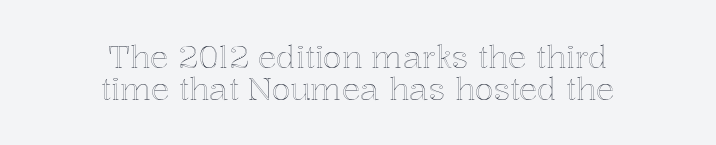
The image shows 31 px text type, upright; set centered, tight line spacing (1.03x), normal letter spacing, not underlined; a medium x-height.
